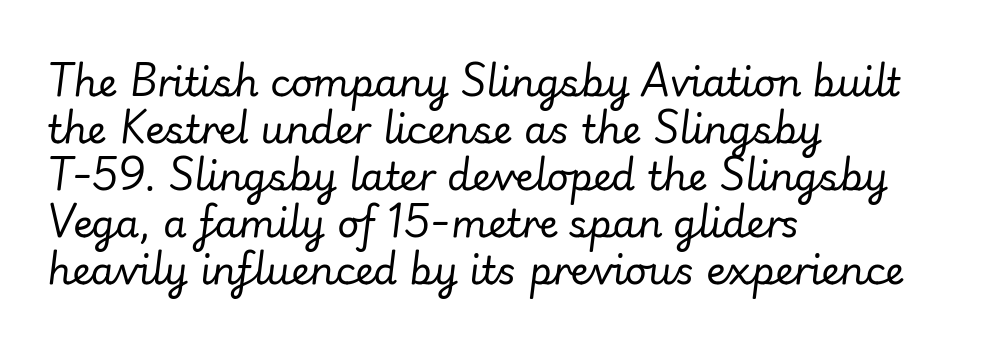
The face looks like a standard text weight, possibly lighter. Style check: oblique. One-word summary of the alignment: left. The letters advance in unequal steps, a hallmark of proportional type. The letterforms sit shoulder to shoulder at normal distance. Quick note: underline off.
